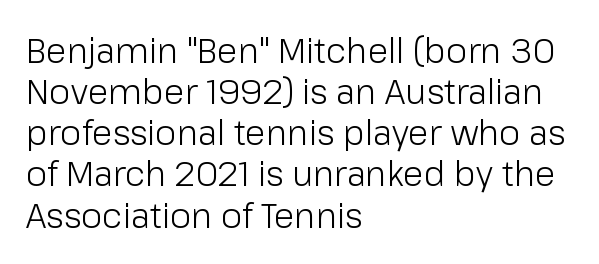
{"serif": "no", "italic": "no", "bold": "no", "weight": "light", "width": "normal", "stroke_contrast": "low", "x_height": "medium", "monospaced": "no", "underline": "no", "align": "left", "line_spacing_ratio": 1.21, "letter_spacing": "normal", "letter_spacing_em": 0.0, "glyph_px": 34}
